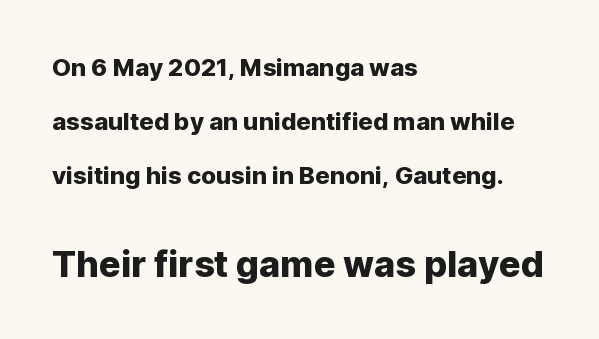
Q: Is the text italic (slanted)? A: No, it is upright.
Q: Is the typeface a serif or a sans-serif typeface? A: Sans-serif.
Q: Is the text underlined? A: No.
Q: How is the paragraph aligned? A: Left-aligned.
Q: Is the spacing between letters normal or unusually wide? A: Normal.
Q: Is the spacing between lines tight, normal or loose? A: Loose.
Q: Which block of text is set in a larger size, the first (top) or the second (bottom)? A: The second (bottom) one.
Q: Width (condensed, normal, or wide)? A: Normal.
Q: Stroke contrast? A: Low.
Q: x-height? A: Medium.
Q: Monospaced? A: No.
